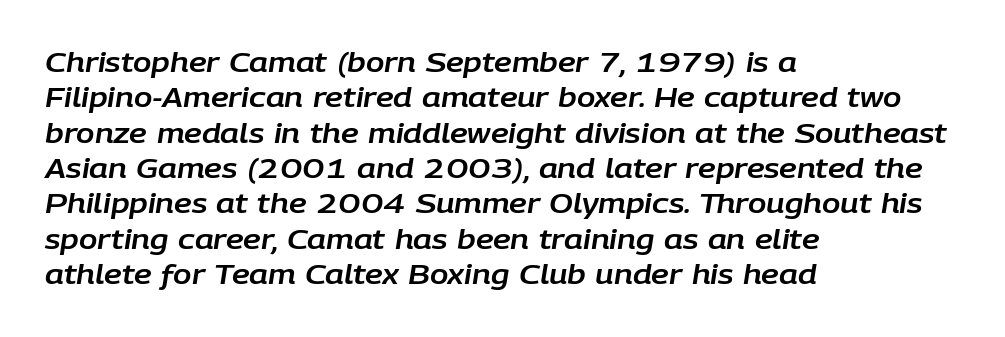
{"italic": "yes", "lean": "right", "slant_degrees": 9, "underline": "no", "align": "left", "line_spacing": "normal", "line_spacing_ratio": 1.31, "letter_spacing": "normal", "letter_spacing_em": 0.0, "glyph_px": 27}
